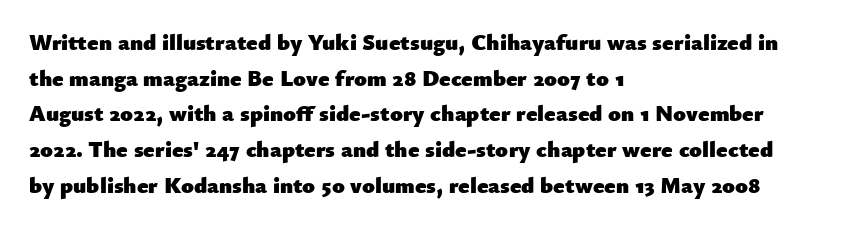
Q: Is the text bold? A: Yes.
Q: Is the text italic (slanted)? A: No, it is upright.
Q: Is the text underlined? A: No.
Q: How is the paragraph aligned? A: Left-aligned.
Q: Is the spacing between letters normal or unusually wide? A: Normal.
Q: Is the spacing between lines tight, normal or loose? A: Normal.
